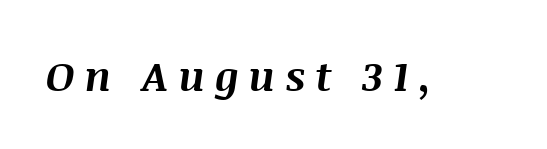
Q: Is the text bold? A: Yes.
Q: Is the text italic (slanted)? A: Yes, it leans right by about 8 degrees.
Q: Is the text underlined? A: No.
Q: Is the spacing between letters normal or unusually wide? A: Unusually wide.
Q: Width (condensed, normal, or wide)? A: Normal.
Q: Stroke contrast? A: Medium.
Q: x-height? A: Large.
Q: Monospaced? A: No.
